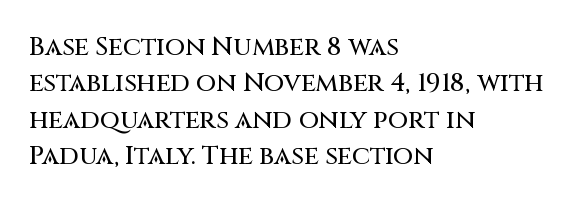
Each line starts at the same left margin while the right side varies. There is no visible air inserted between adjacent glyphs. Baseline-to-baseline distance is the conventional proportion of letter height. No italicization has been applied; the sample stays upright.
